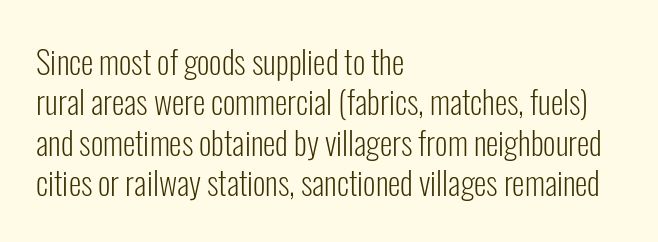
Alignment: flush left. Check the space under the baseline: it is left empty. Evenly set lines give the paragraph a standard silhouette. Look at the tracking — it's just the regular setting, nothing added.
